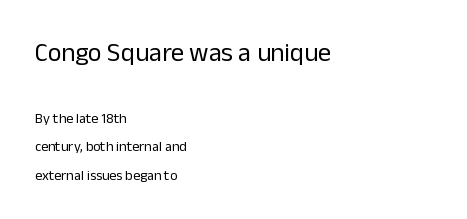
The image shows 26 px text type, upright; set left-aligned, loose line spacing (2.04x), normal letter spacing, not underlined; the first (top) block is 1.86x larger.
